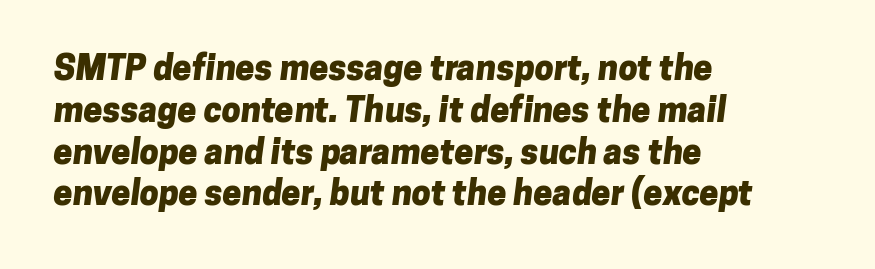
On the weight axis this lands at bold, roughly 700. Each line starts at the same left margin while the right side varies. Only glyphs here, with clear space below each row. Nobody touched the tracking dial on this one.
